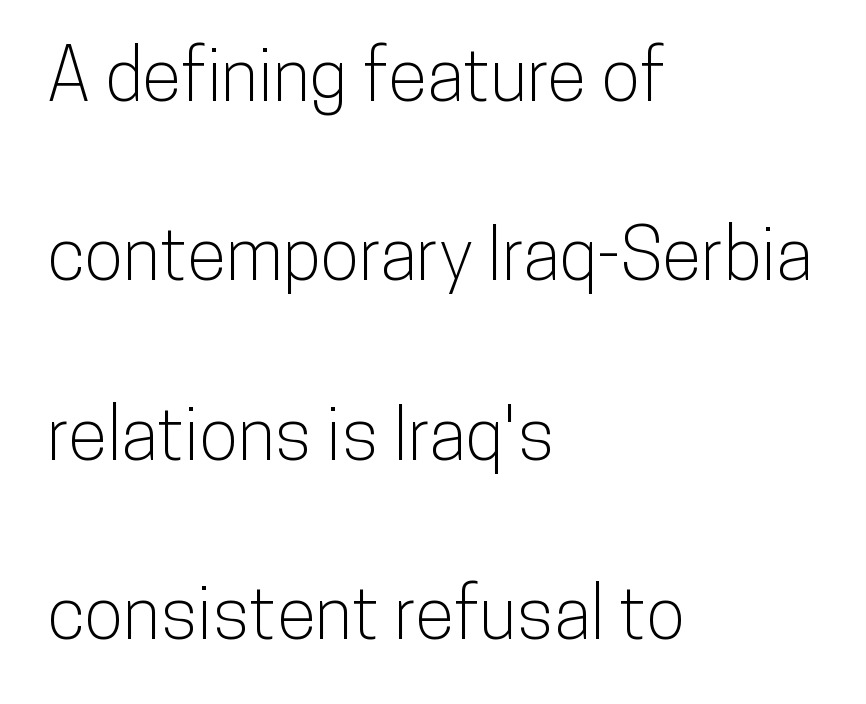
The image shows 72 px condensed sans-serif type, upright; set left-aligned, loose line spacing (2.49x), normal letter spacing, not underlined; low stroke contrast and a medium x-height.
